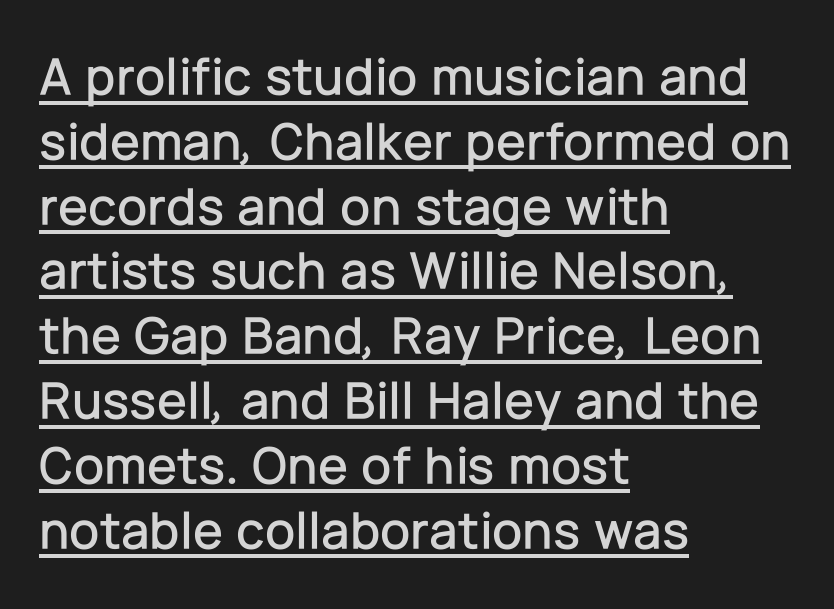
Q: Is the text italic (slanted)? A: No, it is upright.
Q: Is the typeface a serif or a sans-serif typeface? A: Sans-serif.
Q: Is the text underlined? A: Yes.
Q: How is the paragraph aligned? A: Left-aligned.
Q: Is the spacing between letters normal or unusually wide? A: Normal.
Q: Width (condensed, normal, or wide)? A: Normal.
Q: Stroke contrast? A: Low.
Q: x-height? A: Medium.
Q: Monospaced? A: No.
